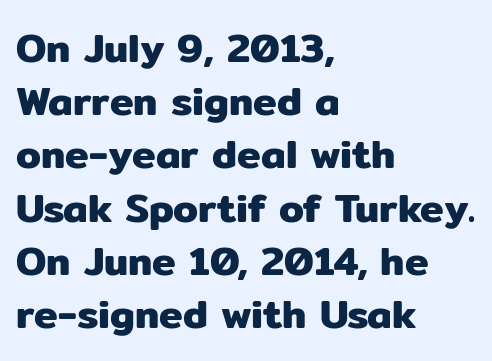
{"serif": "no", "italic": "no", "width": "normal", "stroke_contrast": "low", "x_height": "medium", "monospaced": "no", "underline": "no", "align": "left", "line_spacing": "normal", "line_spacing_ratio": 1.33, "letter_spacing": "normal", "letter_spacing_em": 0.0, "glyph_px": 40}
